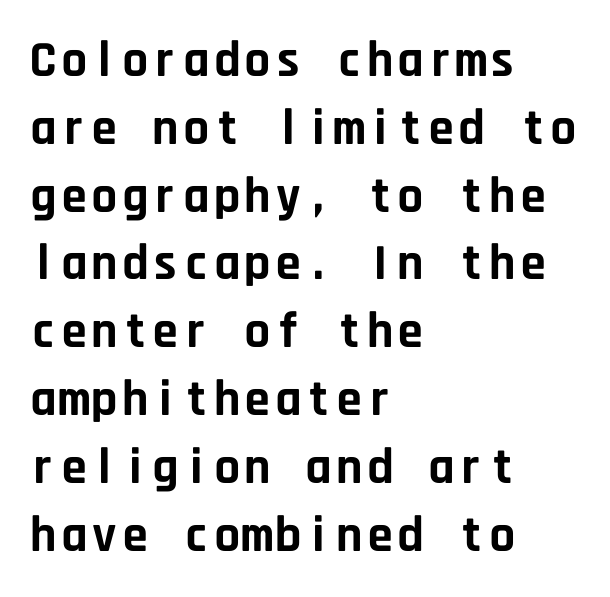
Looks like terminal output: every glyph gets an equal slot. One glance says typical: line gaps are just what's usual. Weight check: bold — yes, fully. No feet cap the strokes, marking this as sans-serif type. The passage shown has conventional tracking throughout.
